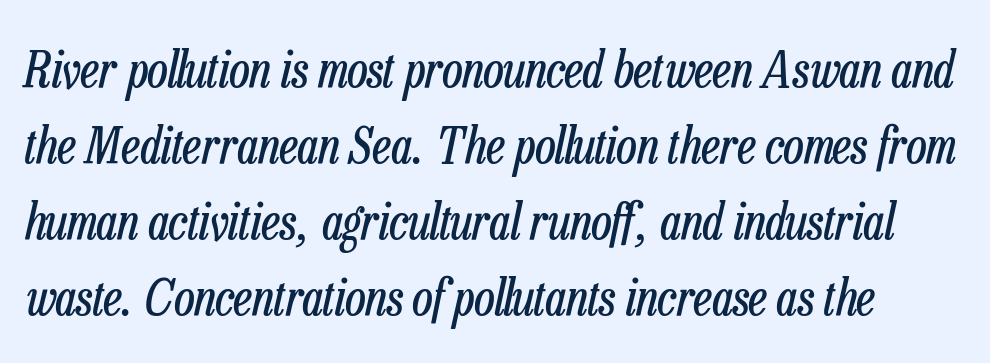
{"italic": "yes", "lean": "right", "slant_degrees": 13, "bold": "no", "weight": "regular", "width": "condensed", "stroke_contrast": "low", "x_height": "medium", "monospaced": "no", "underline": "no", "line_spacing": "normal", "line_spacing_ratio": 1.52, "letter_spacing": "normal", "letter_spacing_em": 0.0, "glyph_px": 50}
